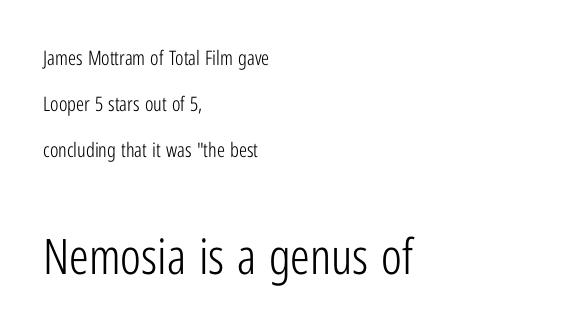
In terms of letterform style, serifs are entirely absent. You could fit nearly another row in the gap between these rows. Rendered with straight, roman letterforms. Do the characters align in a grid? No, the font is proportional.
